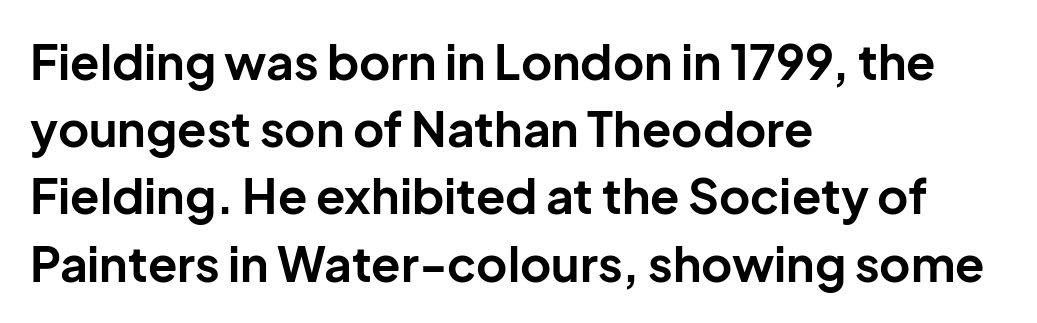
{"serif": "no", "italic": "no", "bold": "yes", "weight": "bold", "width": "normal", "stroke_contrast": "low", "x_height": "medium", "monospaced": "no", "underline": "no", "align": "left", "line_spacing": "normal", "line_spacing_ratio": 1.4, "letter_spacing": "normal", "letter_spacing_em": 0.0, "glyph_px": 48}
